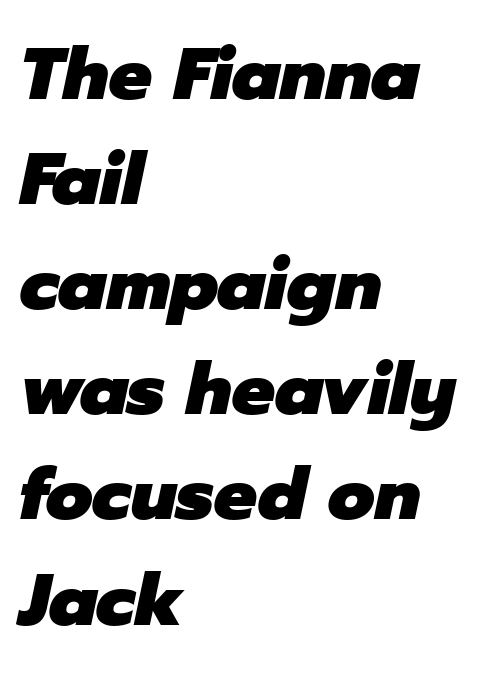
{"italic": "yes", "lean": "right", "slant_degrees": 12, "bold": "yes", "weight": "heavy", "width": "normal", "stroke_contrast": "low", "x_height": "medium", "monospaced": "no", "underline": "no", "align": "left", "line_spacing": "normal", "line_spacing_ratio": 1.46, "letter_spacing": "normal", "letter_spacing_em": 0.0, "glyph_px": 72}
